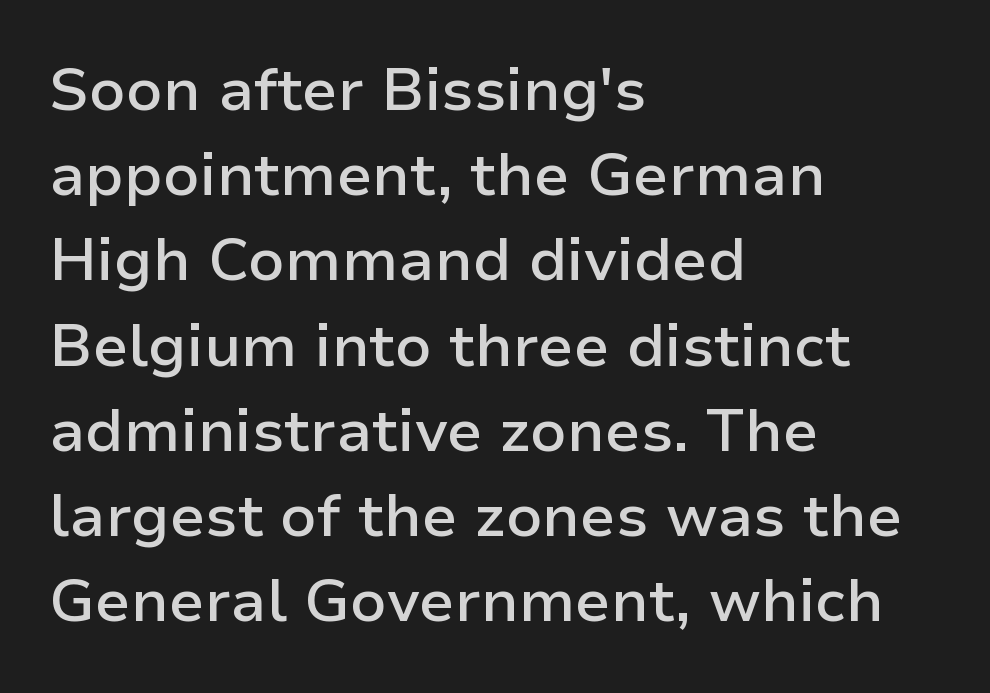
In terms of letterform style, serifs are entirely absent. The letters stand straight up with perfectly vertical stems. Each glyph is drawn with semibold strokes, heavier than normal yet not fully bold. The line-height multiplier appears to be the usual default. Think of a printed novel: that variable character pitch is what you see here. Observe the ordinary spacing: letters are neighbours, not strangers.
